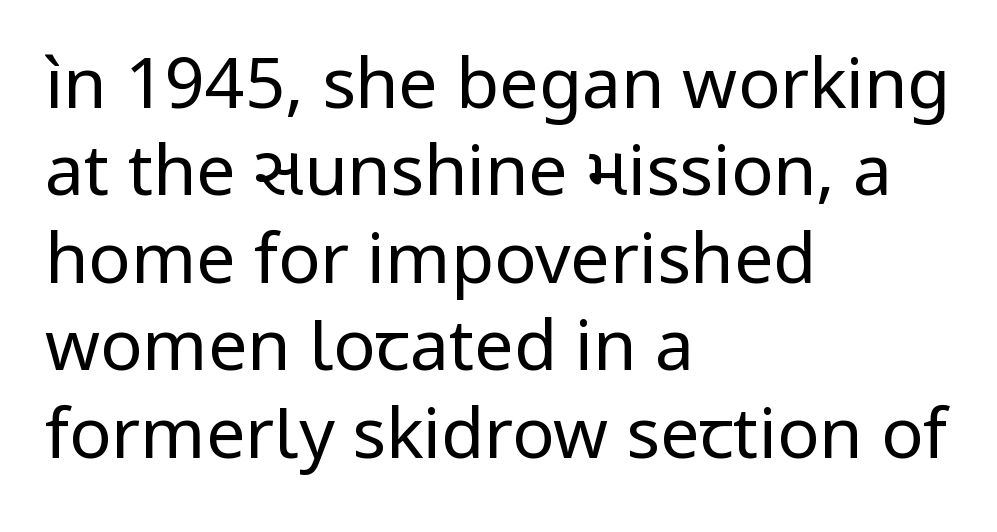
The image shows 70 px regular-weight sans-serif type, upright; set left-aligned, normal line spacing (1.25x), normal letter spacing, not underlined; low stroke contrast and a medium x-height.
